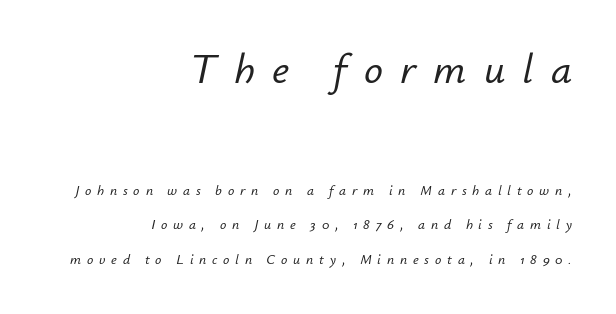
{"italic": "yes", "lean": "right", "slant_degrees": 12, "width": "normal", "stroke_contrast": "low", "x_height": "small", "monospaced": "no", "underline": "no", "align": "right", "line_spacing": "loose", "line_spacing_ratio": 2.48, "letter_spacing": "wide", "letter_spacing_em": 0.41, "larger_block": "first", "size_ratio": 3.0, "glyph_px": 42}
